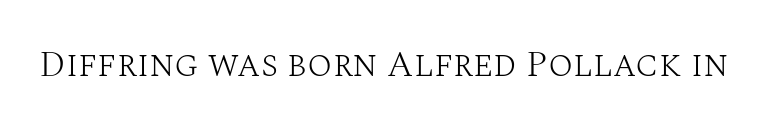
The image shows 37 px light serif type, upright; set normal letter spacing, not underlined; medium stroke contrast and a large x-height.
